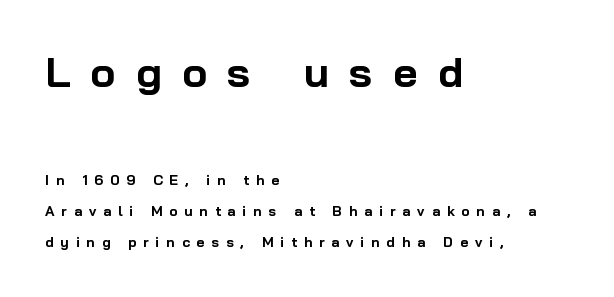
{"serif": "no", "italic": "no", "bold": "yes", "weight": "bold", "width": "normal", "stroke_contrast": "low", "x_height": "medium", "monospaced": "no", "underline": "no", "align": "left", "line_spacing": "loose", "line_spacing_ratio": 2.21, "letter_spacing": "wide", "letter_spacing_em": 0.49, "larger_block": "first", "size_ratio": 3.0, "glyph_px": 42}
